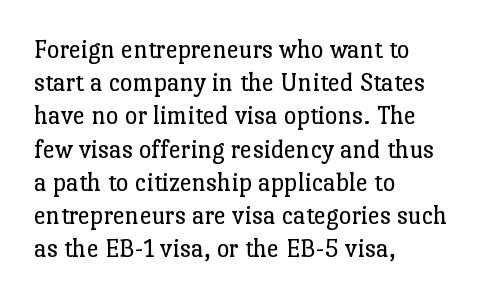
{"italic": "no", "bold": "no", "underline": "no", "align": "left", "line_spacing_ratio": 1.23, "letter_spacing": "normal", "letter_spacing_em": 0.0, "glyph_px": 27}
